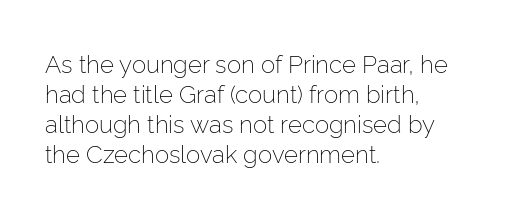
{"italic": "no", "bold": "no", "underline": "no", "align": "left", "line_spacing": "normal", "line_spacing_ratio": 1.25, "letter_spacing": "normal", "letter_spacing_em": 0.0, "glyph_px": 24}
